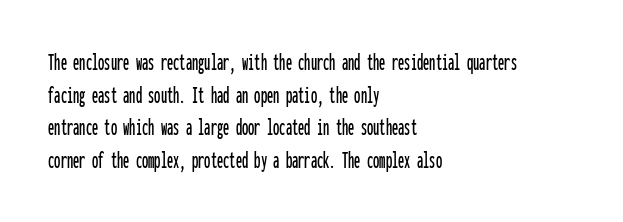
The tracking reads as untouched default to a designer's eye. Has an underline been added? It has not. Where is the straight margin? On the left. A typesetter would call this leading conventional body-copy spacing.
